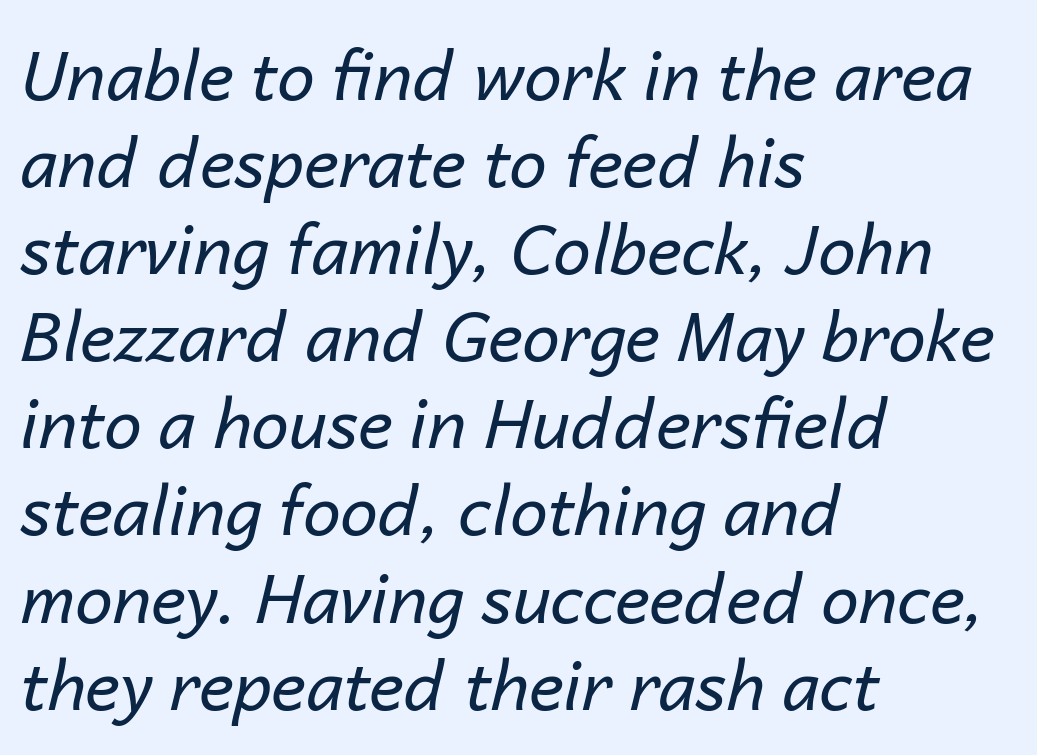
{"italic": "yes", "lean": "right", "slant_degrees": 14, "bold": "no", "weight": "regular", "width": "normal", "stroke_contrast": "low", "x_height": "medium", "monospaced": "no", "underline": "no", "align": "left", "line_spacing": "normal", "line_spacing_ratio": 1.3, "letter_spacing": "normal", "letter_spacing_em": 0.0, "glyph_px": 67}
